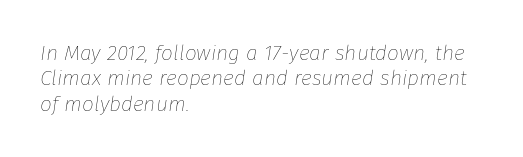
{"italic": "yes", "lean": "right", "slant_degrees": 8, "bold": "no", "underline": "no", "align": "left", "line_spacing_ratio": 1.21, "letter_spacing": "normal", "letter_spacing_em": 0.0, "glyph_px": 21}
